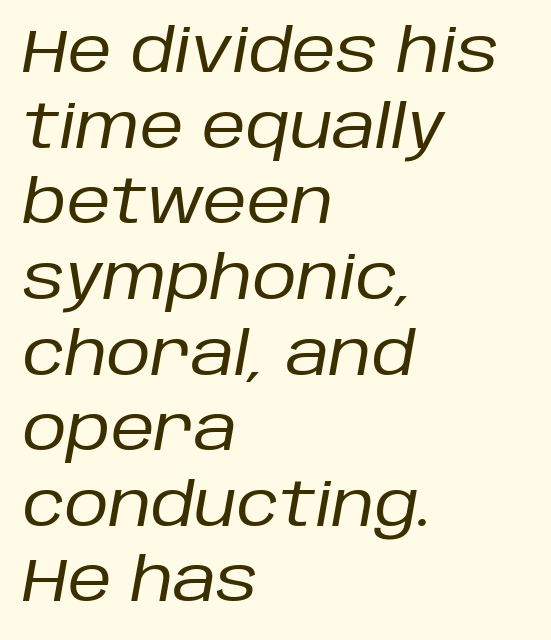
The rendering uses natural spacing where letterforms have individual widths. You could call the tracking neutral — neither tight nor loose. If you drew a line through each stem, it would be angled. Lines of text with bare space underneath. The passage shown is not bold in any degree. The paragraph shown leans on its left margin.
